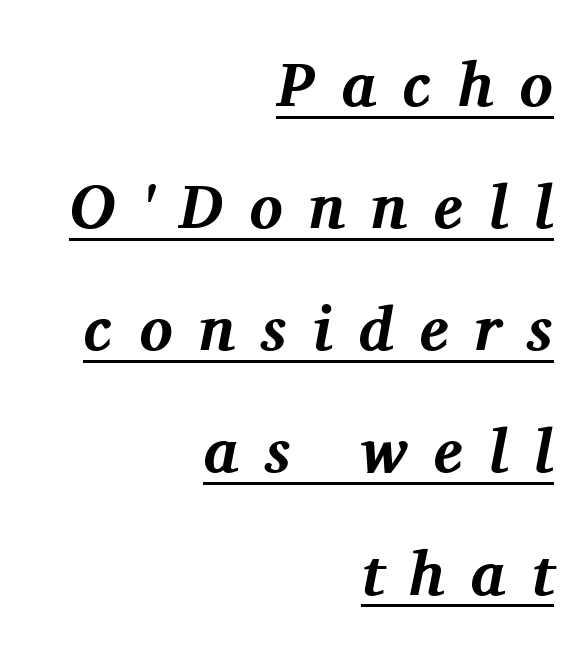
Q: Is the text bold? A: Yes.
Q: Is the text italic (slanted)? A: Yes, it leans right by about 11 degrees.
Q: Is the typeface a serif or a sans-serif typeface? A: Serif.
Q: Is the text underlined? A: Yes.
Q: How is the paragraph aligned? A: Right-aligned.
Q: Is the spacing between letters normal or unusually wide? A: Unusually wide.
Q: Is the spacing between lines tight, normal or loose? A: Loose.
Q: Width (condensed, normal, or wide)? A: Normal.
Q: Stroke contrast? A: Medium.
Q: x-height? A: Medium.
Q: Monospaced? A: No.
